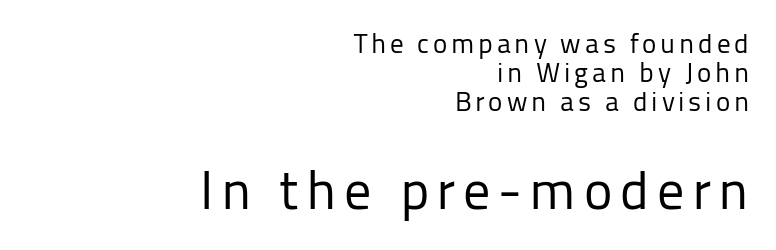
{"serif": "no", "italic": "no", "bold": "no", "weight": "regular", "width": "normal", "stroke_contrast": "low", "x_height": "medium", "monospaced": "no", "underline": "no", "align": "right", "line_spacing": "tight", "line_spacing_ratio": 1.08, "larger_block": "second", "size_ratio": 2.0, "glyph_px": 54}
